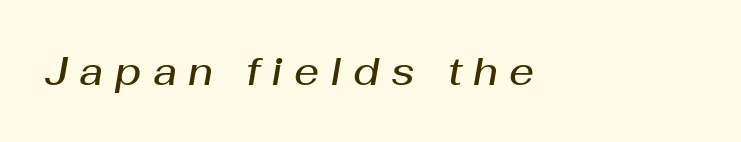
Q: Is the text bold? A: Semi-bold.
Q: Is the text italic (slanted)? A: Yes, it leans right by about 10 degrees.
Q: Is the text underlined? A: No.
Q: Is the spacing between letters normal or unusually wide? A: Unusually wide.
Q: Width (condensed, normal, or wide)? A: Normal.
Q: Stroke contrast? A: Medium.
Q: x-height? A: Medium.
Q: Monospaced? A: No.
